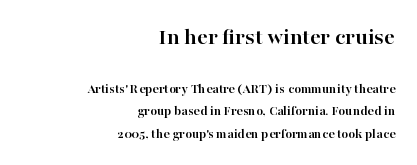
{"italic": "no", "bold": "yes", "underline": "no", "align": "right", "line_spacing": "normal", "line_spacing_ratio": 1.61, "letter_spacing": "normal", "letter_spacing_em": 0.0, "larger_block": "first", "size_ratio": 1.71, "glyph_px": 24}
